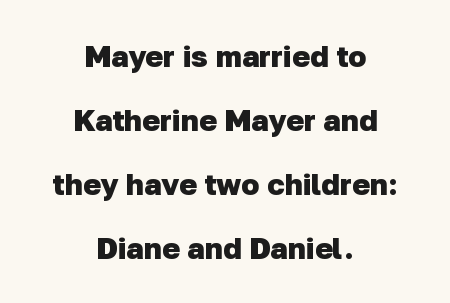
Q: Is the text bold? A: Yes.
Q: Is the typeface a serif or a sans-serif typeface? A: Sans-serif.
Q: Is the text underlined? A: No.
Q: How is the paragraph aligned? A: Centered.
Q: Is the spacing between letters normal or unusually wide? A: Normal.
Q: Is the spacing between lines tight, normal or loose? A: Loose.
Q: Width (condensed, normal, or wide)? A: Normal.
Q: Stroke contrast? A: Low.
Q: x-height? A: Medium.
Q: Monospaced? A: No.
